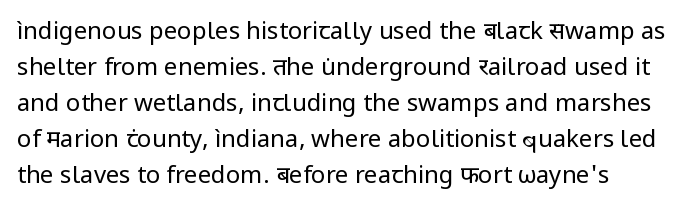
Every character sits straight up, as roman type does. Is the stroke heavy? The answer is a plain regular-or-lighter. Words appear dense and cohesive because spacing is normal. Just letters on the line, the space beneath them empty.
